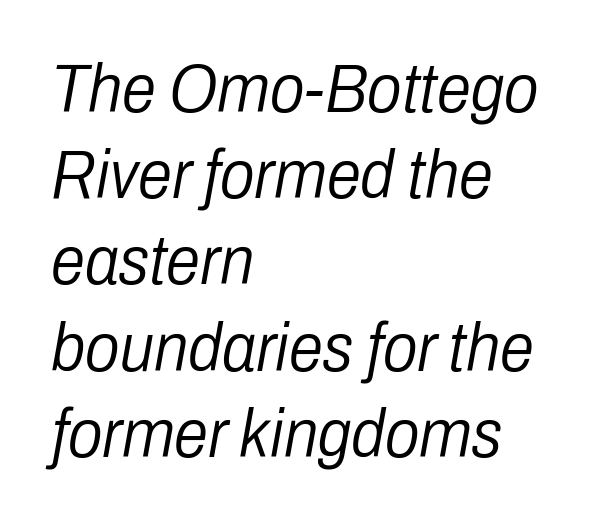
{"italic": "yes", "lean": "right", "slant_degrees": 10, "bold": "no", "weight": "light", "width": "condensed", "stroke_contrast": "low", "x_height": "medium", "monospaced": "no", "underline": "no", "align": "left", "line_spacing": "normal", "line_spacing_ratio": 1.25, "letter_spacing": "normal", "letter_spacing_em": 0.0, "glyph_px": 69}
